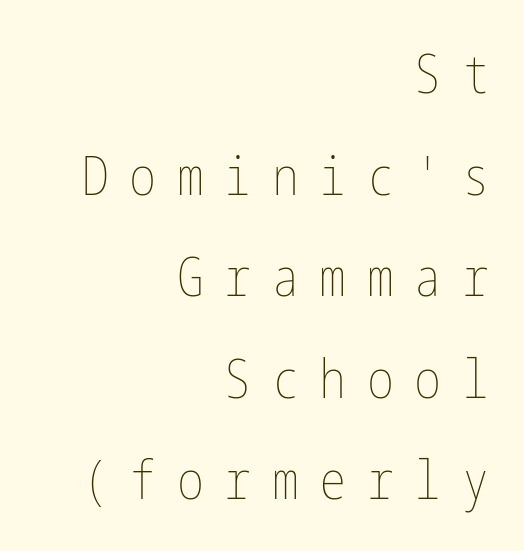
The image shows 54 px thin, condensed type, upright; set right-aligned, line spacing 1.88x, unusually wide letter spacing (+0.38 em), not underlined; low stroke contrast and a medium x-height.
